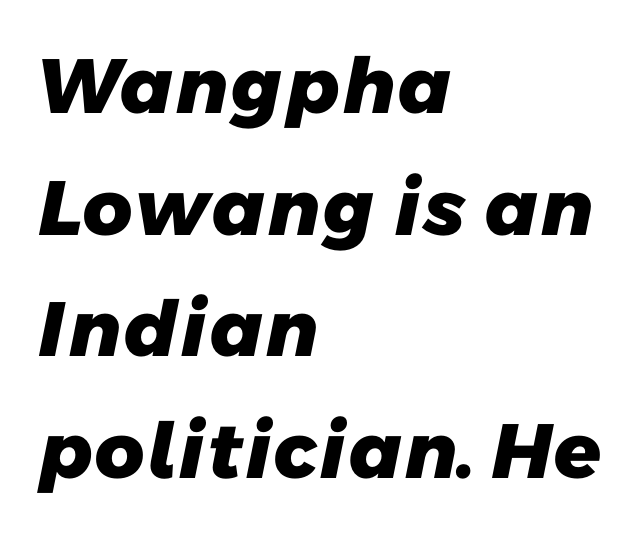
{"serif": "no", "bold": "yes", "weight": "heavy", "width": "normal", "stroke_contrast": "low", "x_height": "medium", "monospaced": "no", "underline": "no", "align": "left", "line_spacing": "normal", "line_spacing_ratio": 1.58, "letter_spacing": "normal", "letter_spacing_em": 0.0, "glyph_px": 77}
